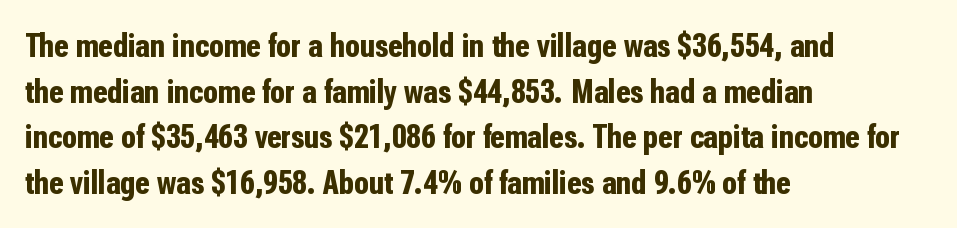
{"serif": "no", "italic": "no", "bold": "yes", "weight": "bold", "width": "condensed", "stroke_contrast": "low", "x_height": "medium", "monospaced": "no", "underline": "no", "align": "left", "line_spacing": "normal", "line_spacing_ratio": 1.34, "letter_spacing": "normal", "letter_spacing_em": 0.0, "glyph_px": 34}
